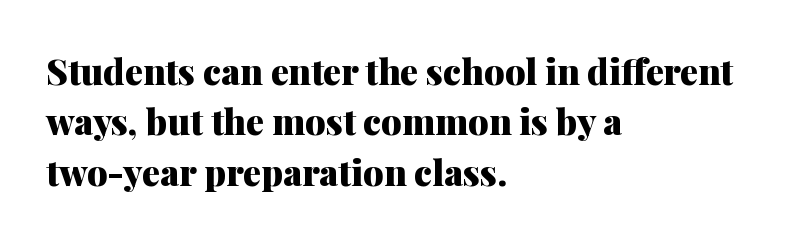
{"serif": "yes", "italic": "no", "bold": "yes", "weight": "heavy", "width": "normal", "stroke_contrast": "medium", "x_height": "medium", "monospaced": "no", "underline": "no", "align": "left", "line_spacing": "normal", "line_spacing_ratio": 1.4, "letter_spacing": "normal", "letter_spacing_em": 0.0, "glyph_px": 36}
